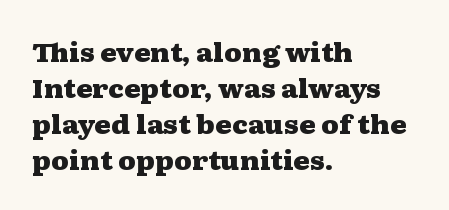
Q: Is the text bold? A: Yes.
Q: Is the text italic (slanted)? A: No, it is upright.
Q: Is the text underlined? A: No.
Q: How is the paragraph aligned? A: Left-aligned.
Q: Is the spacing between letters normal or unusually wide? A: Normal.
Q: Is the spacing between lines tight, normal or loose? A: Normal.
